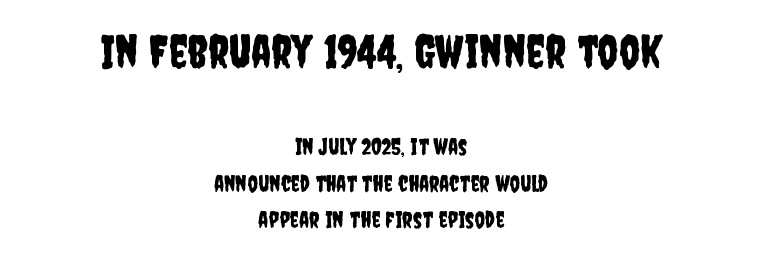
Q: Is the text italic (slanted)? A: No, it is upright.
Q: Is the typeface a serif or a sans-serif typeface? A: Sans-serif.
Q: Is the text underlined? A: No.
Q: How is the paragraph aligned? A: Centered.
Q: Is the spacing between letters normal or unusually wide? A: Normal.
Q: Is the spacing between lines tight, normal or loose? A: Normal.
Q: Which block of text is set in a larger size, the first (top) or the second (bottom)? A: The first (top) one.
Q: Width (condensed, normal, or wide)? A: Condensed.
Q: Stroke contrast? A: Low.
Q: x-height? A: Large.
Q: Monospaced? A: No.
